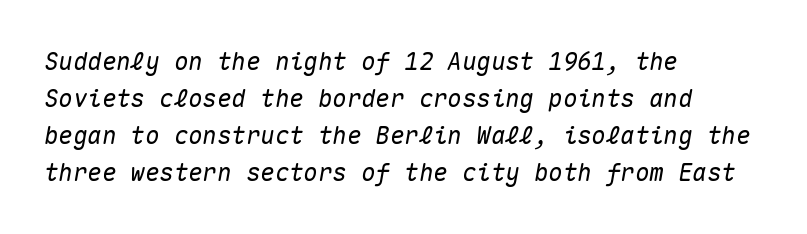
{"italic": "yes", "lean": "right", "slant_degrees": 10, "underline": "no", "align": "left", "line_spacing": "normal", "line_spacing_ratio": 1.54, "letter_spacing": "normal", "letter_spacing_em": 0.0, "glyph_px": 24}
